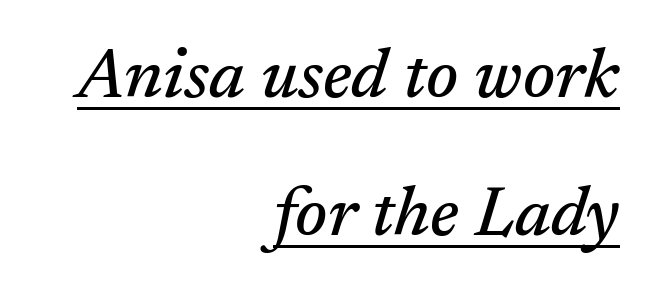
Italic: yes, the glyphs are oblique. Examine the stroke ends and you'll spot serifs. Here the designer chose a conventional face with non-uniform glyph widths. Where is the straight margin? On the right. How would I describe the line gaps? Wide and relaxed.
